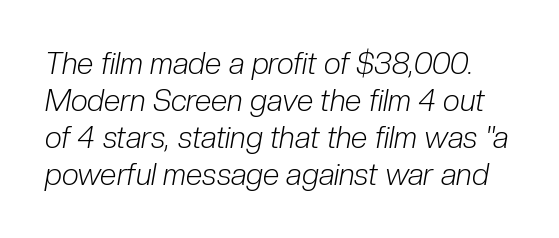
The image shows 30 px light, condensed type, italic (leaning right); set line spacing 1.23x, normal letter spacing, not underlined; low stroke contrast and a medium x-height.
